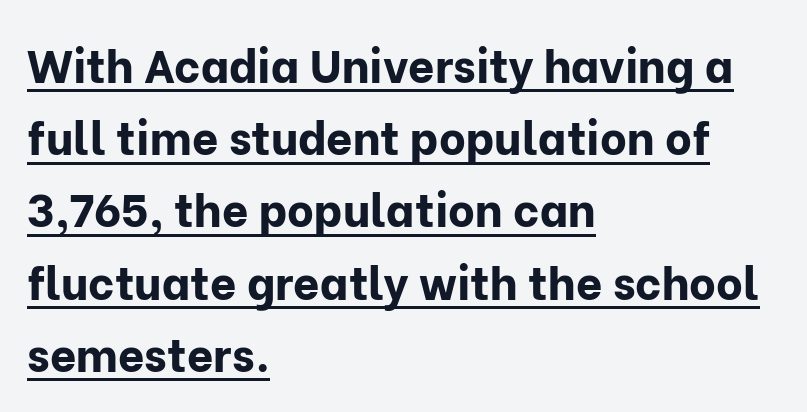
The image shows 46 px bold sans-serif type, upright; set left-aligned, normal line spacing (1.57x), normal letter spacing, underlined; low stroke contrast and a medium x-height.
